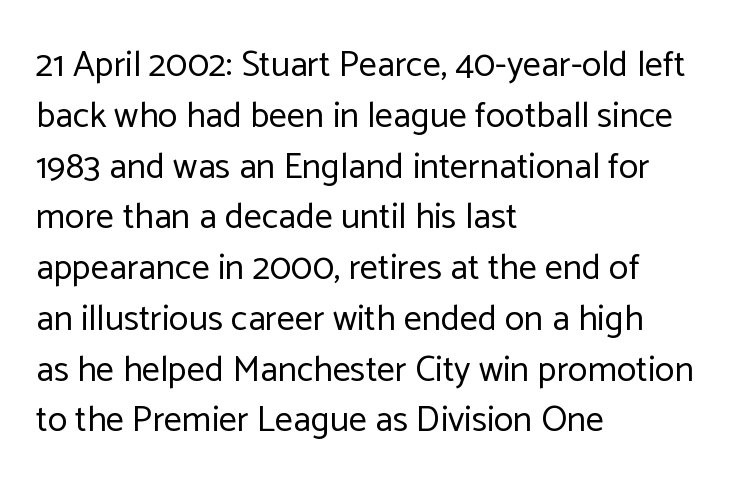
The image shows 36 px regular-weight sans-serif type, upright; set left-aligned, normal line spacing (1.41x), normal letter spacing, not underlined; low stroke contrast and a medium x-height.
